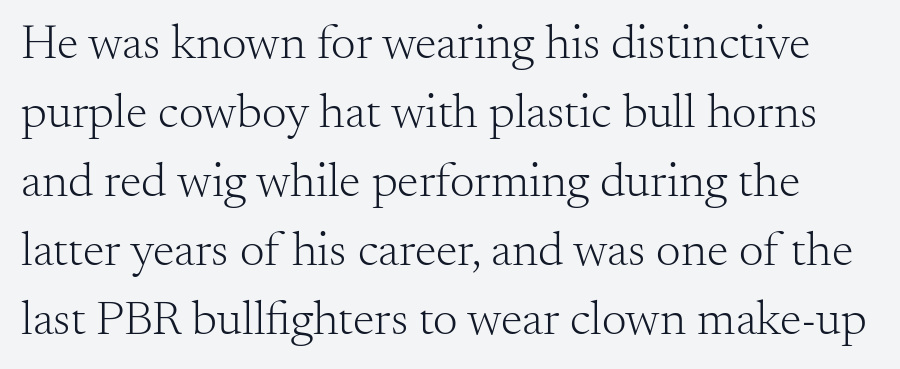
The image shows 49 px light serif type, upright; set normal line spacing (1.41x), normal letter spacing, not underlined; medium stroke contrast and a small x-height.
